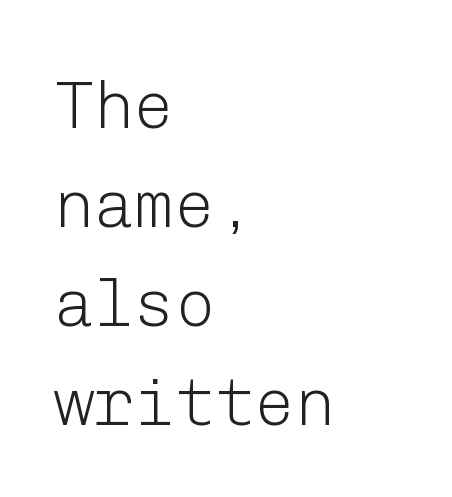
These glyphs show unthickened strokes, regular width or finer. The passage shown stacks its lines at a standard gap. The compositor pushed each line to the left boundary. The rendering shows plain stroke endings on the letterforms — a sans-serif design. Default kerning and tracking; the words read as compact shapes.
